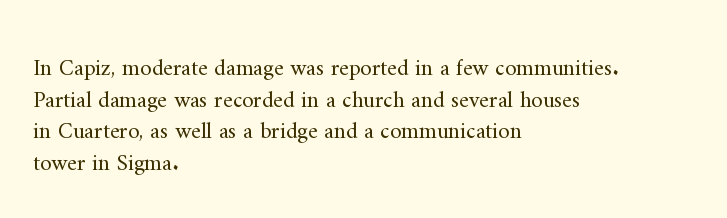
Q: Is the text bold? A: No.
Q: Is the text italic (slanted)? A: No, it is upright.
Q: Is the text underlined? A: No.
Q: How is the paragraph aligned? A: Left-aligned.
Q: Is the spacing between letters normal or unusually wide? A: Normal.
Q: Is the spacing between lines tight, normal or loose? A: Normal.
